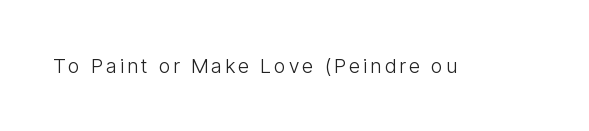
Q: Is the text bold? A: No.
Q: Is the text italic (slanted)? A: No, it is upright.
Q: Is the text underlined? A: No.
